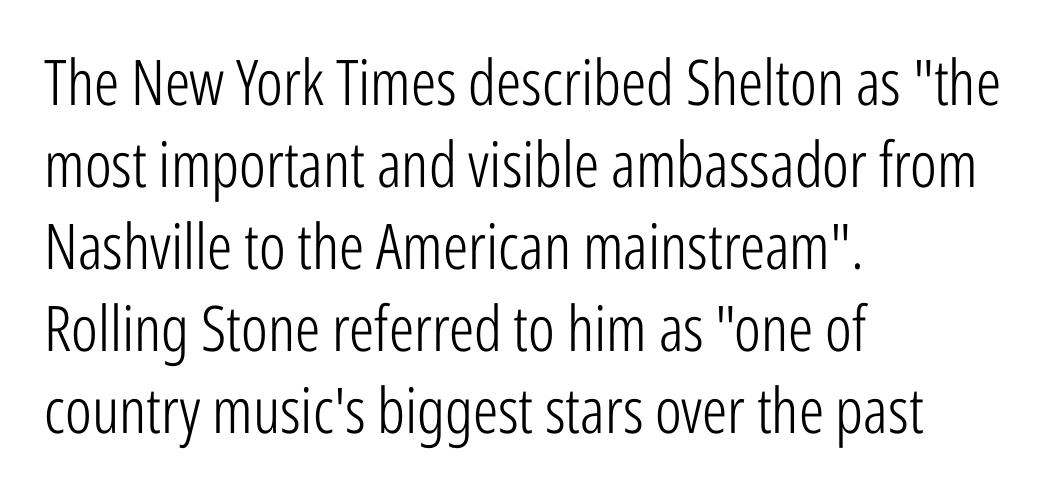
{"serif": "no", "italic": "no", "bold": "no", "weight": "light", "width": "condensed", "stroke_contrast": "low", "x_height": "medium", "monospaced": "no", "underline": "no", "align": "left", "line_spacing": "normal", "line_spacing_ratio": 1.3, "letter_spacing": "normal", "letter_spacing_em": 0.0, "glyph_px": 63}
